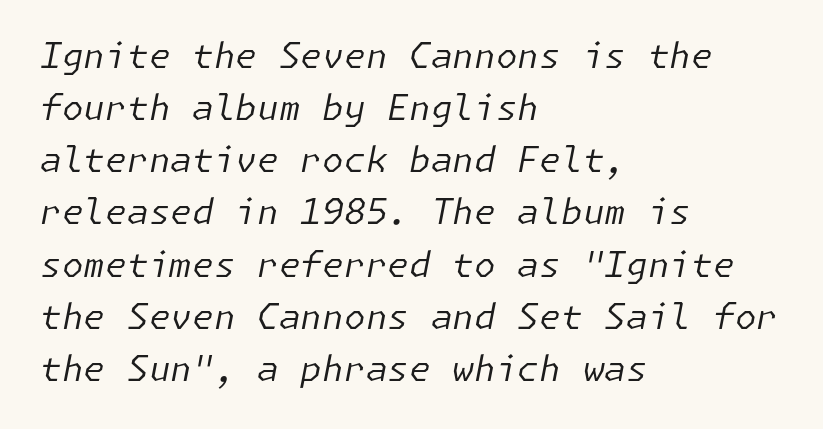
The image shows 35 px regular-weight type, italic (leaning right); set left-aligned, normal line spacing (1.49x), normal letter spacing, not underlined; low stroke contrast and a medium x-height.
